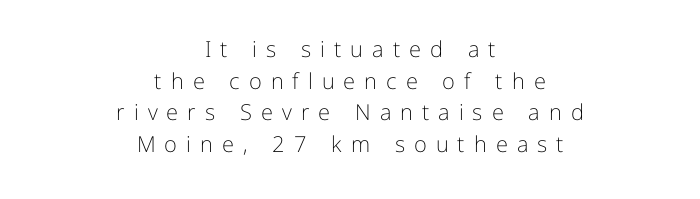
{"italic": "no", "bold": "no", "underline": "no", "align": "center", "line_spacing": "normal", "line_spacing_ratio": 1.44, "letter_spacing": "wide", "letter_spacing_em": 0.41, "glyph_px": 22}
